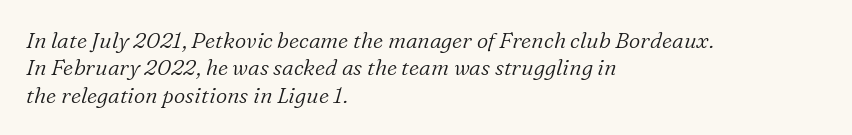
{"italic": "yes", "lean": "right", "slant_degrees": 16, "bold": "no", "underline": "no", "align": "left", "line_spacing_ratio": 1.24, "letter_spacing": "normal", "letter_spacing_em": 0.0, "glyph_px": 22}
